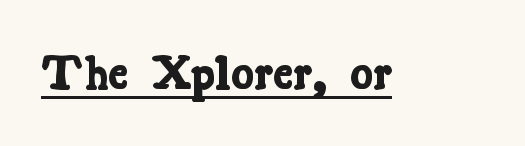
Q: Is the text bold? A: Yes.
Q: Is the typeface a serif or a sans-serif typeface? A: Serif.
Q: Is the text underlined? A: Yes.
Q: Is the spacing between letters normal or unusually wide? A: Normal.
Q: Width (condensed, normal, or wide)? A: Condensed.
Q: Stroke contrast? A: Low.
Q: x-height? A: Medium.
Q: Monospaced? A: No.
